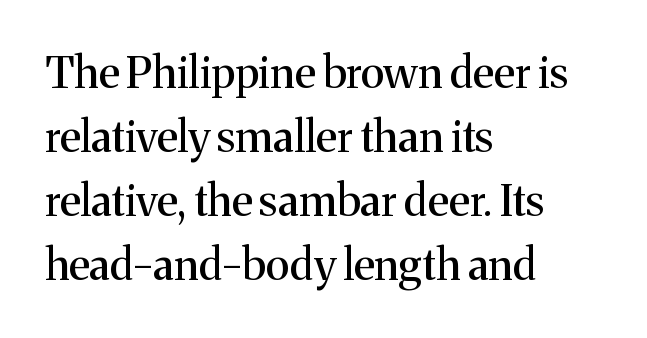
{"serif": "yes", "italic": "no", "width": "normal", "stroke_contrast": "medium", "x_height": "medium", "monospaced": "no", "underline": "no", "align": "left", "line_spacing": "normal", "line_spacing_ratio": 1.49, "letter_spacing": "normal", "letter_spacing_em": 0.0, "glyph_px": 43}
